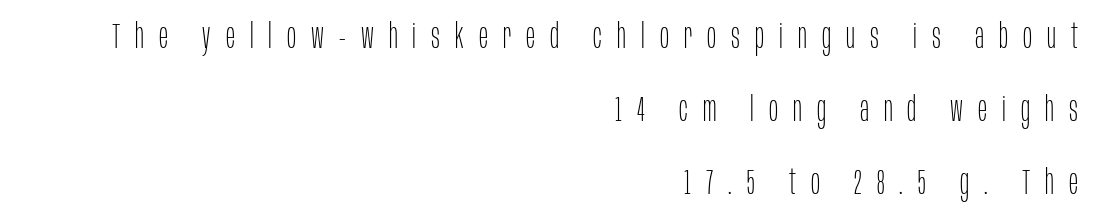
The space between consecutive lines is lavish. Do the characters align in a grid? No, the font is proportional. Quick note: underline off. Upright lettering throughout. The lines are quadded right.
